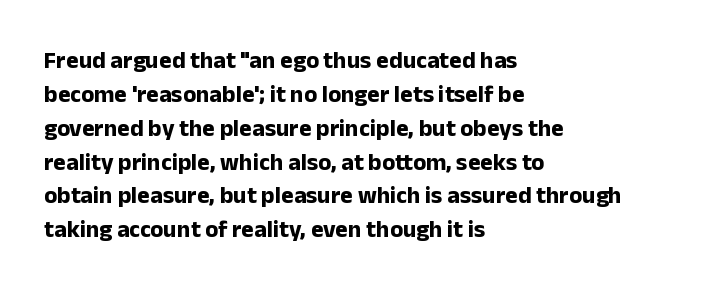
Check under the words: just untouched page. The lettering stays uniformly vertical, giving the passage a roman look. Does the weight exceed regular? Yes, all the way to bold. Leading: standard.
